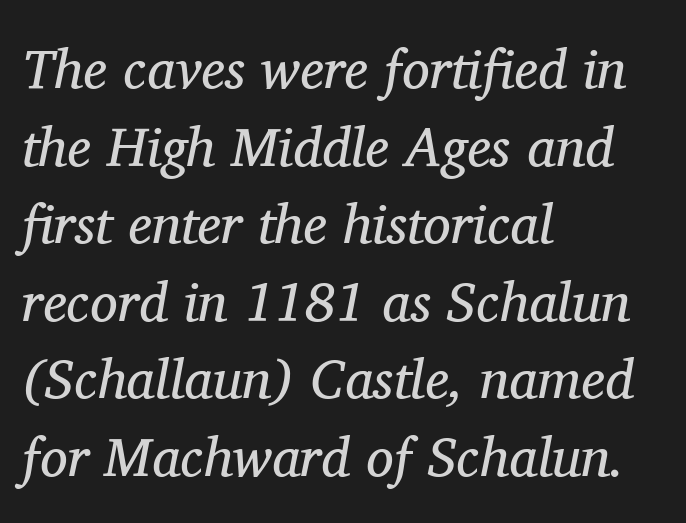
Q: Is the text bold? A: No.
Q: Is the text italic (slanted)? A: Yes, it leans right by about 11 degrees.
Q: Is the typeface a serif or a sans-serif typeface? A: Serif.
Q: Is the text underlined? A: No.
Q: How is the paragraph aligned? A: Left-aligned.
Q: Is the spacing between letters normal or unusually wide? A: Normal.
Q: Is the spacing between lines tight, normal or loose? A: Normal.
Q: Width (condensed, normal, or wide)? A: Normal.
Q: Stroke contrast? A: Medium.
Q: x-height? A: Medium.
Q: Monospaced? A: No.
